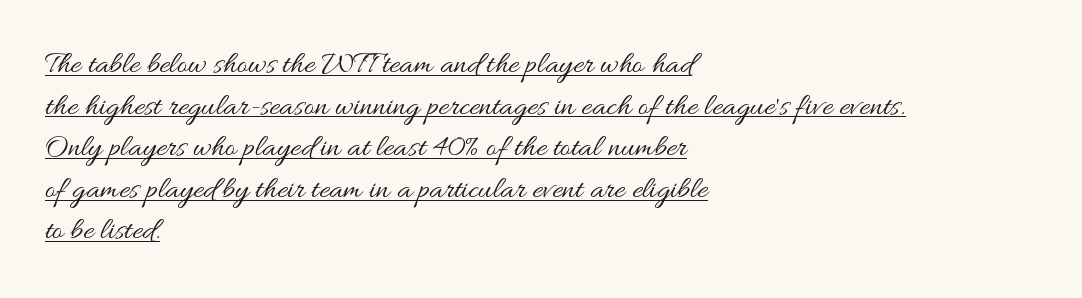
{"bold": "no", "weight": "regular", "width": "wide", "stroke_contrast": "medium", "x_height": "small", "monospaced": "no", "underline": "yes", "align": "left", "line_spacing": "normal", "line_spacing_ratio": 1.3, "letter_spacing": "normal", "letter_spacing_em": 0.0, "glyph_px": 32}
